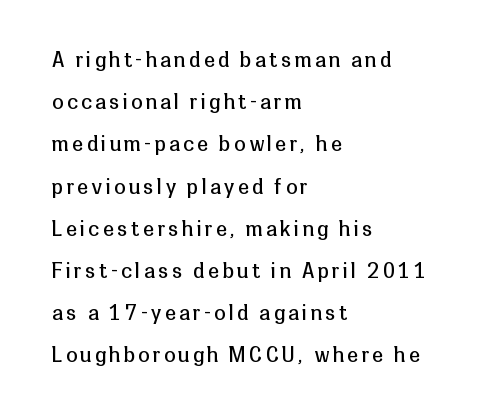
The image shows 20 px text type, upright; set left-aligned, loose line spacing (2.11x), not underlined.
